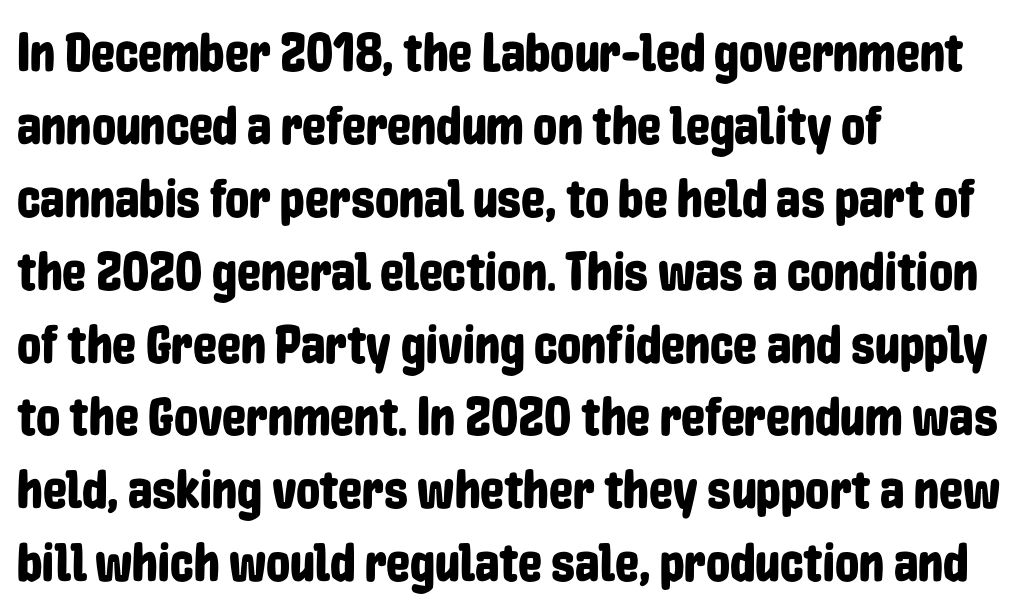
{"serif": "no", "italic": "no", "width": "condensed", "stroke_contrast": "low", "x_height": "medium", "monospaced": "no", "underline": "no", "align": "left", "line_spacing": "normal", "line_spacing_ratio": 1.35, "letter_spacing": "normal", "letter_spacing_em": 0.0, "glyph_px": 54}
